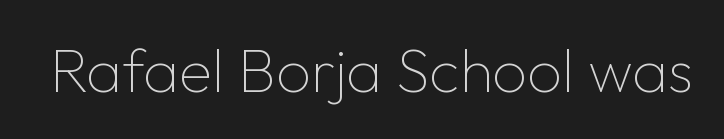
{"serif": "no", "italic": "no", "bold": "no", "weight": "thin", "width": "normal", "stroke_contrast": "low", "x_height": "medium", "monospaced": "no", "underline": "no", "letter_spacing": "normal", "letter_spacing_em": 0.0, "glyph_px": 61}
